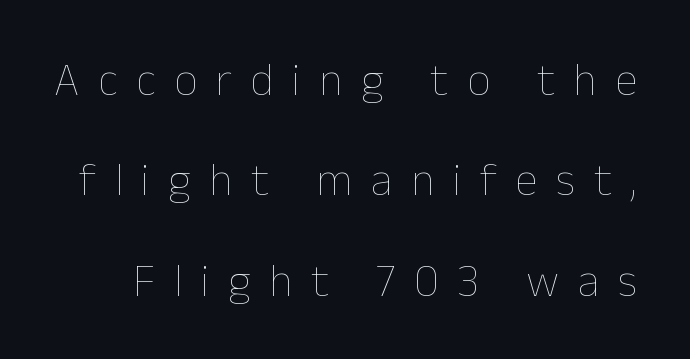
The typesetting does not lean heavy: it is not bold. Tracking value appears strongly positive — letters spread wide. Designer's note — italics off, roman on. Students, observe: this is what heavily led, spacious text looks like. Plain, unruled lines of type.
